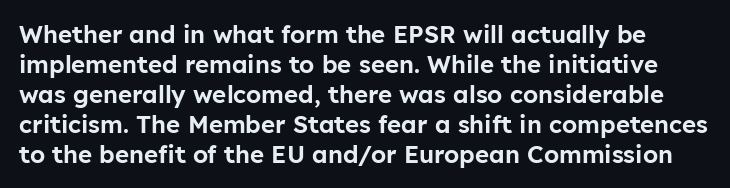
{"italic": "no", "underline": "no", "line_spacing": "normal", "line_spacing_ratio": 1.25, "letter_spacing": "normal", "letter_spacing_em": 0.0, "glyph_px": 24}
